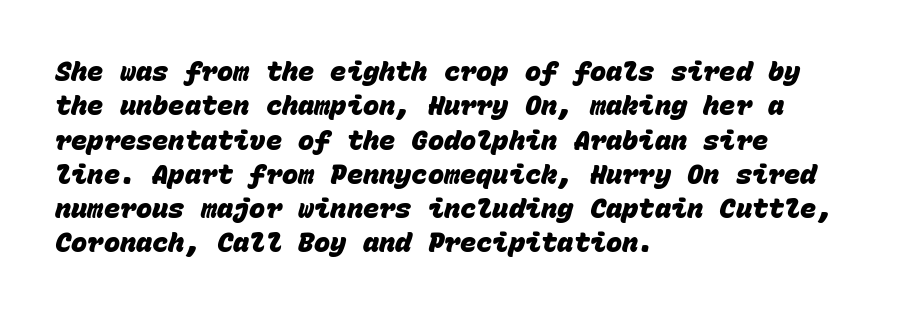
Q: Is the text bold? A: Yes.
Q: Is the text underlined? A: No.
Q: How is the paragraph aligned? A: Left-aligned.
Q: Is the spacing between letters normal or unusually wide? A: Normal.
Q: Is the spacing between lines tight, normal or loose? A: Normal.
